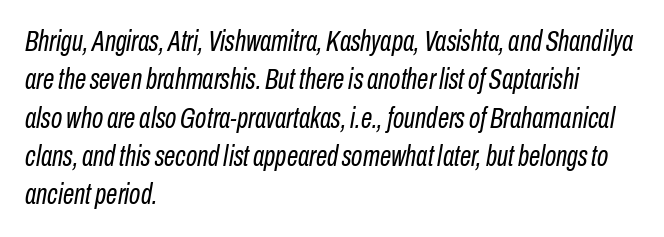
These lines are set flush left with a ragged right edge. This sample keeps an unexceptional amount of space between lines. Think of a printed novel: that variable character pitch is what you see here. The typeface has the unassuming heft of standard copy or less. Rendered with sloped, italic letterforms.
